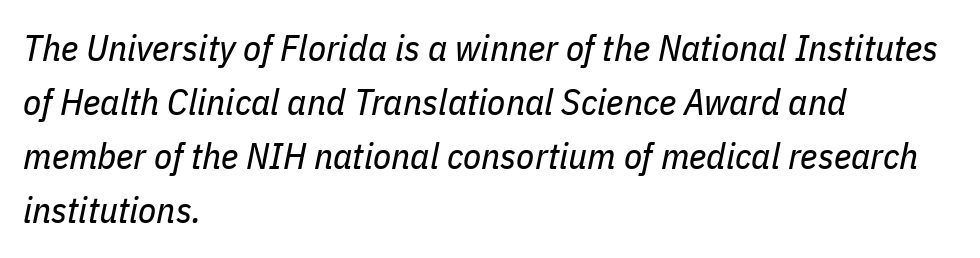
{"italic": "yes", "lean": "right", "slant_degrees": 11, "bold": "no", "weight": "regular", "width": "condensed", "stroke_contrast": "low", "x_height": "medium", "monospaced": "no", "underline": "no", "align": "left", "line_spacing": "normal", "line_spacing_ratio": 1.46, "letter_spacing": "normal", "letter_spacing_em": 0.0, "glyph_px": 37}
